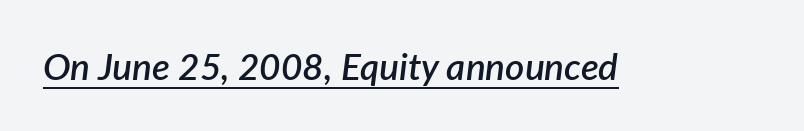
The specimen includes a rule beneath the text block's lines. Emphasis-style slanted type is in use. Notice the strokes are somewhat thickened but not fully heavy: this is a semibold. The face used here is proportionally spaced, like ordinary book or web type. There is no visible air inserted between adjacent glyphs.
